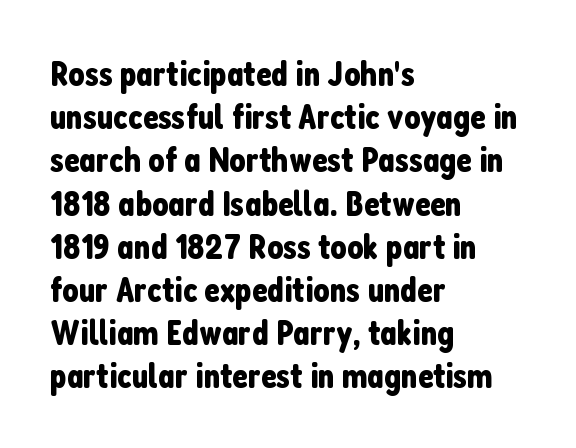
Anything drawn beneath the words? Only blank space. This is roman type, the default non-slanted kind. Typeset ragged right — the left edge is the straight one. Spacing verdict: proportional, widths tailored to each character. Here the glyphs are tracked normally, forming tight word shapes. Are there feet on the stems? There aren't — it's a sans.
